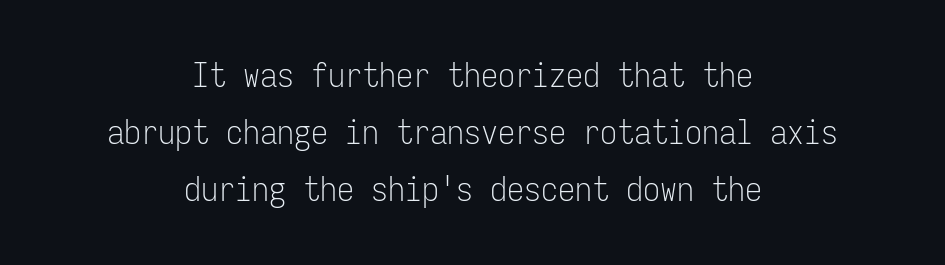
Q: Is the text bold? A: No.
Q: Is the text italic (slanted)? A: No, it is upright.
Q: Is the typeface a serif or a sans-serif typeface? A: Sans-serif.
Q: Is the text underlined? A: No.
Q: How is the paragraph aligned? A: Centered.
Q: Is the spacing between letters normal or unusually wide? A: Normal.
Q: Is the spacing between lines tight, normal or loose? A: Normal.
Q: Width (condensed, normal, or wide)? A: Condensed.
Q: Stroke contrast? A: Low.
Q: x-height? A: Medium.
Q: Monospaced? A: Yes.
